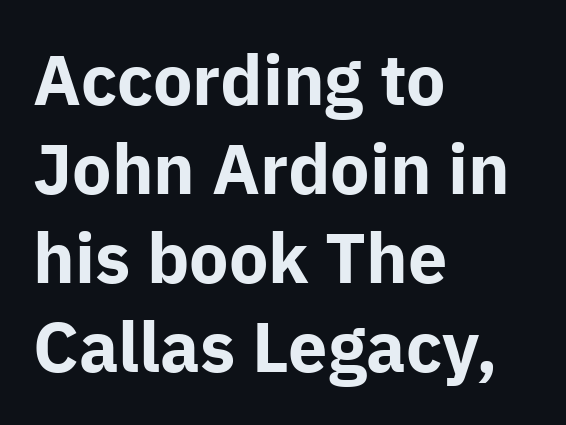
{"serif": "no", "italic": "no", "bold": "yes", "weight": "bold", "width": "normal", "stroke_contrast": "low", "x_height": "medium", "monospaced": "no", "underline": "no", "align": "left", "line_spacing": "normal", "line_spacing_ratio": 1.27, "letter_spacing": "normal", "letter_spacing_em": 0.0, "glyph_px": 70}
